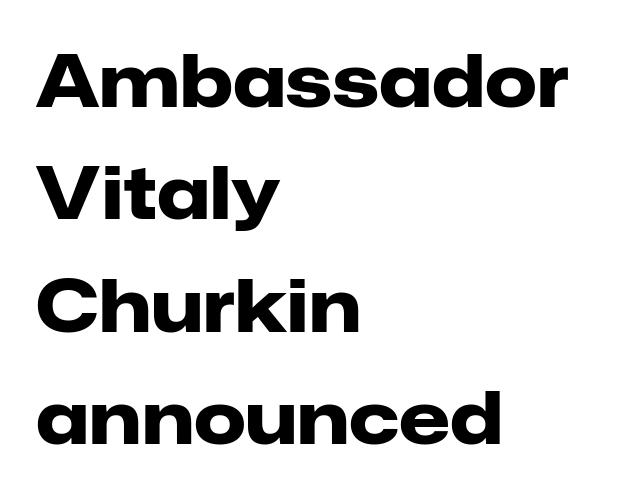
Character widths vary here, with narrow letters taking less room than wide ones. This is roman type, the default non-slanted kind. No word sits above an underline. Observe the ordinary spacing: letters are neighbours, not strangers. Every row of glyphs begins at an identical x-position on the left.
